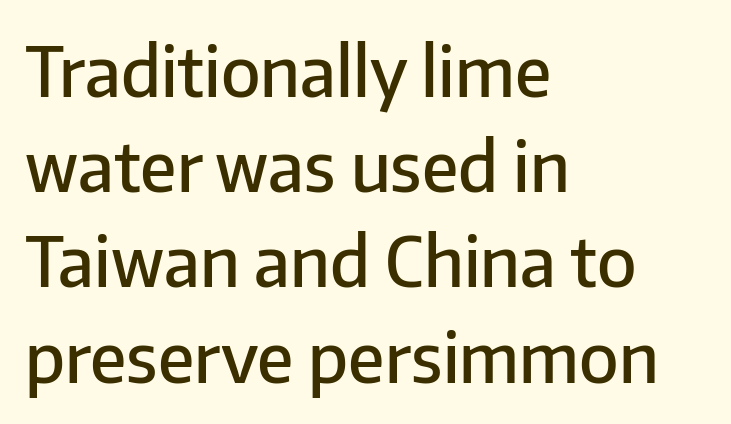
{"serif": "no", "italic": "no", "bold": "semi", "weight": "semibold", "width": "normal", "stroke_contrast": "low", "x_height": "medium", "monospaced": "no", "underline": "no", "align": "left", "line_spacing": "normal", "line_spacing_ratio": 1.38, "letter_spacing": "normal", "letter_spacing_em": 0.0, "glyph_px": 69}
